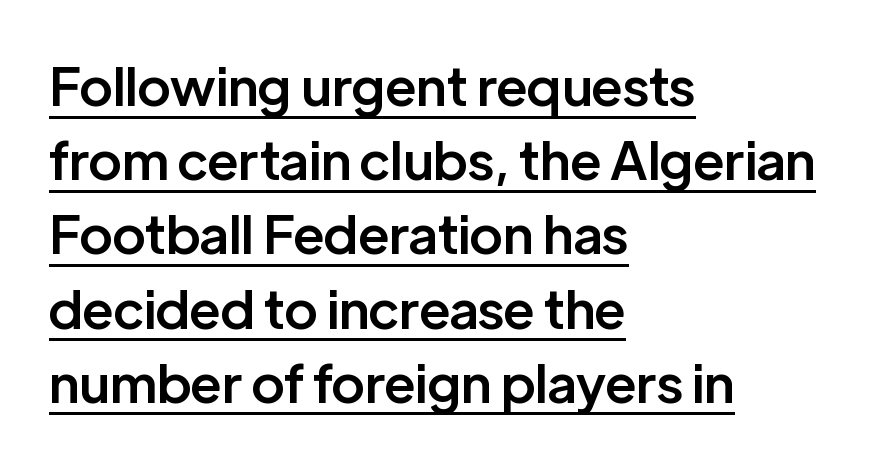
Q: Is the text bold? A: Semi-bold.
Q: Is the text italic (slanted)? A: No, it is upright.
Q: Is the typeface a serif or a sans-serif typeface? A: Sans-serif.
Q: Is the text underlined? A: Yes.
Q: How is the paragraph aligned? A: Left-aligned.
Q: Is the spacing between letters normal or unusually wide? A: Normal.
Q: Is the spacing between lines tight, normal or loose? A: Normal.
Q: Width (condensed, normal, or wide)? A: Normal.
Q: Stroke contrast? A: Low.
Q: x-height? A: Medium.
Q: Monospaced? A: No.
